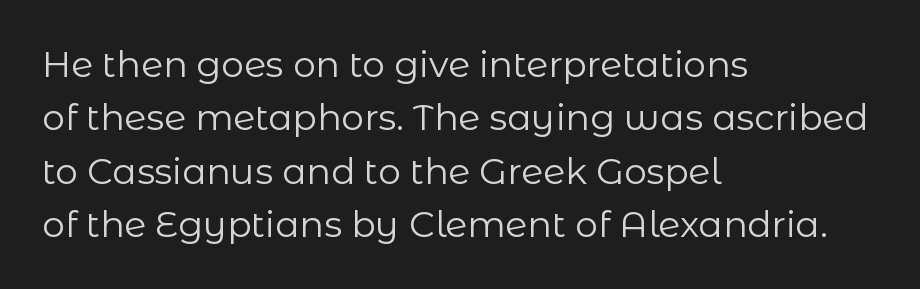
The image shows 36 px regular-weight sans-serif type, upright; set left-aligned, normal line spacing (1.48x), normal letter spacing, not underlined; low stroke contrast and a medium x-height.
